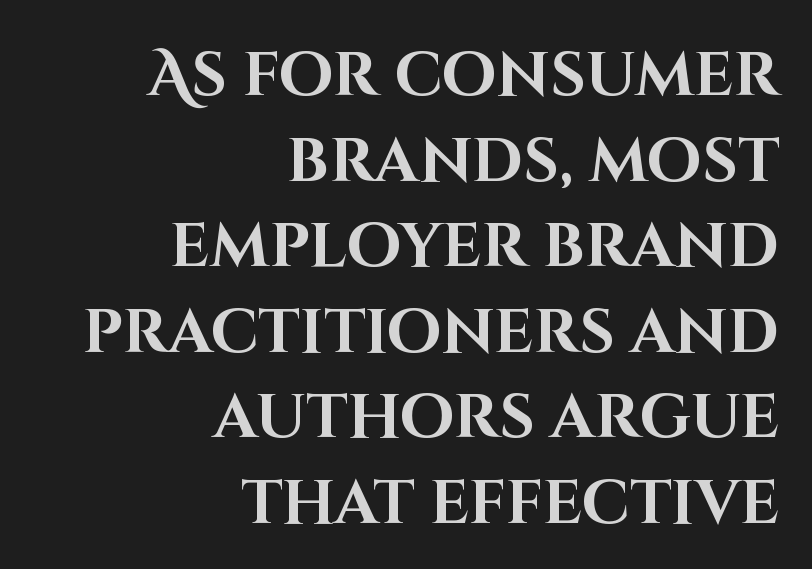
Q: Is the text bold? A: Yes.
Q: Is the text italic (slanted)? A: No, it is upright.
Q: Is the typeface a serif or a sans-serif typeface? A: Sans-serif.
Q: Is the text underlined? A: No.
Q: How is the paragraph aligned? A: Right-aligned.
Q: Is the spacing between letters normal or unusually wide? A: Normal.
Q: Is the spacing between lines tight, normal or loose? A: Normal.
Q: Width (condensed, normal, or wide)? A: Normal.
Q: Stroke contrast? A: High.
Q: x-height? A: Large.
Q: Monospaced? A: No.
